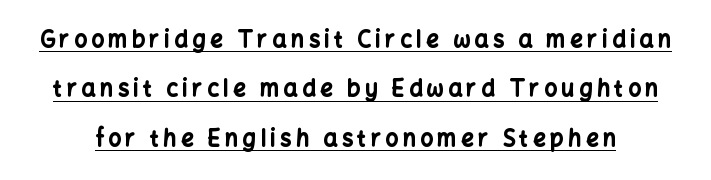
Notice how the stems are strictly vertical — no italics here. In terms of leading, this rendering errs on the spacious side. There is plenty of visible air inserted between adjacent glyphs. As a designer I'd log this as weight 700, bold. Underlining? Definitely there.
